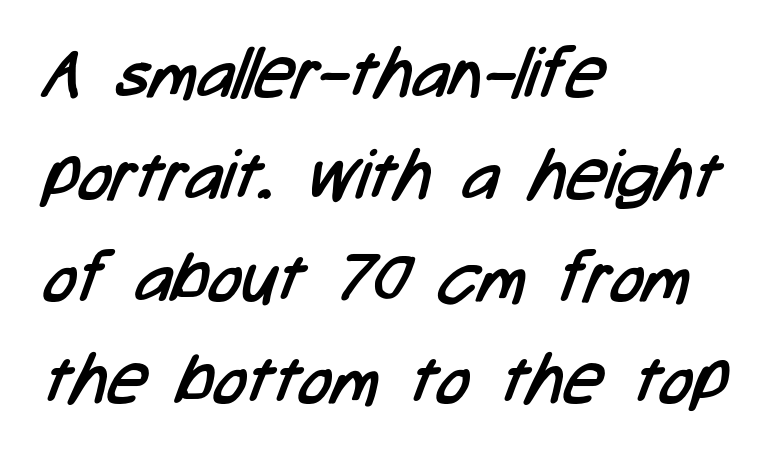
Q: Is the text bold? A: No.
Q: Is the typeface a serif or a sans-serif typeface? A: Sans-serif.
Q: Is the text underlined? A: No.
Q: How is the paragraph aligned? A: Left-aligned.
Q: Is the spacing between letters normal or unusually wide? A: Normal.
Q: Is the spacing between lines tight, normal or loose? A: Normal.
Q: Width (condensed, normal, or wide)? A: Condensed.
Q: Stroke contrast? A: Low.
Q: x-height? A: Medium.
Q: Monospaced? A: No.
